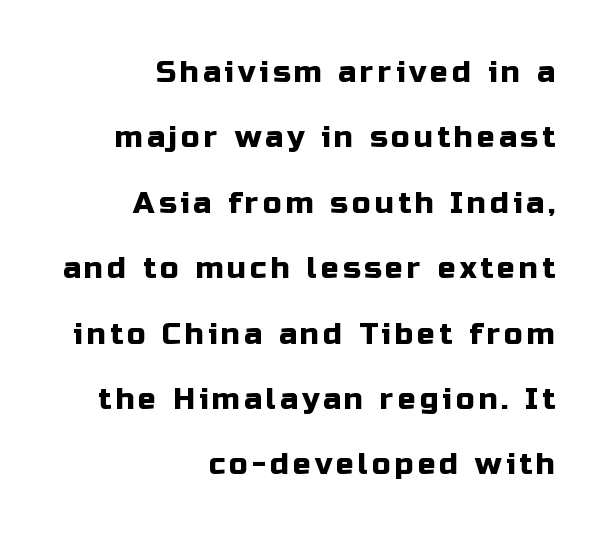
{"serif": "no", "italic": "no", "width": "normal", "stroke_contrast": "low", "x_height": "medium", "monospaced": "no", "underline": "no", "align": "right", "line_spacing": "loose", "line_spacing_ratio": 2.18, "glyph_px": 30}
